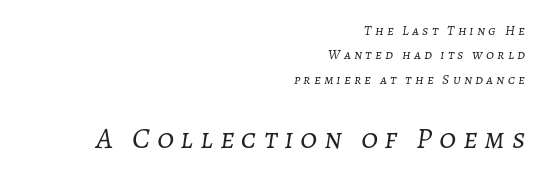
{"italic": "yes", "lean": "right", "slant_degrees": 7, "bold": "no", "weight": "light", "width": "normal", "stroke_contrast": "low", "x_height": "medium", "monospaced": "no", "underline": "no", "align": "right", "line_spacing_ratio": 1.74, "letter_spacing": "wide", "letter_spacing_em": 0.23, "larger_block": "second", "size_ratio": 2.14, "glyph_px": 30}
